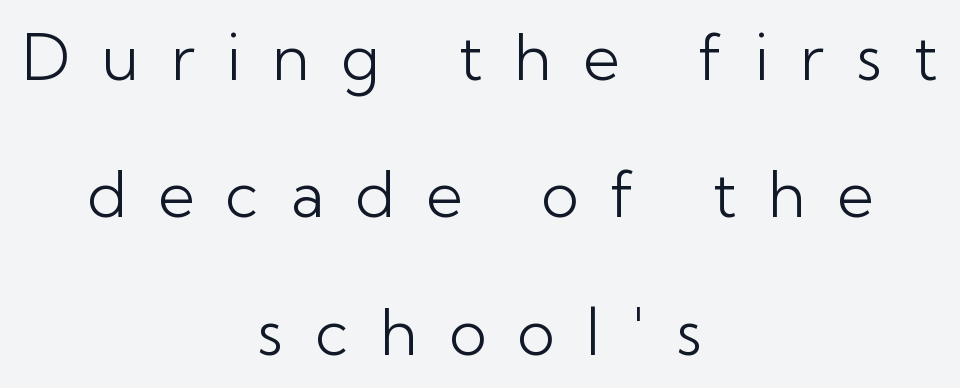
{"serif": "no", "italic": "no", "bold": "no", "weight": "light", "width": "normal", "stroke_contrast": "low", "x_height": "medium", "monospaced": "no", "underline": "no", "align": "center", "line_spacing": "loose", "line_spacing_ratio": 2.18, "letter_spacing": "wide", "letter_spacing_em": 0.5, "glyph_px": 63}
